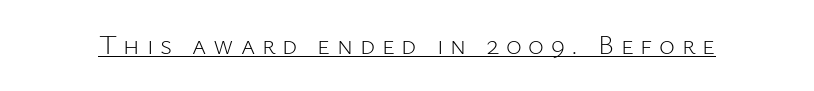
{"italic": "no", "bold": "no", "underline": "yes", "letter_spacing": "wide", "letter_spacing_em": 0.25, "glyph_px": 27}
